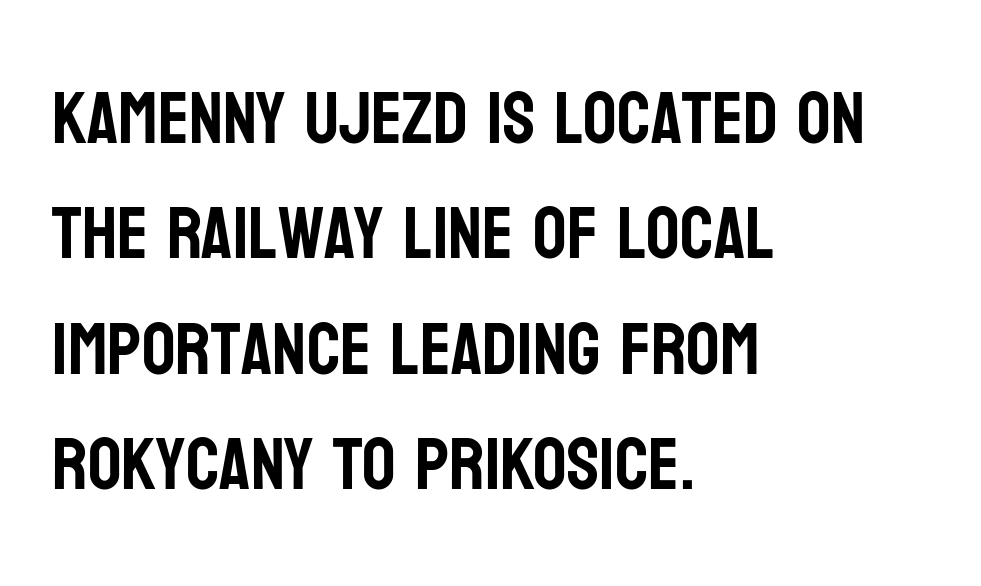
The letters stand upright; this is a roman face. A typesetter would call this proportional, since set widths differ per character. Reading down the block, your eye returns to a fixed left position each line. Regular leading. The text was rendered using a sans face with plain stroke endings.
